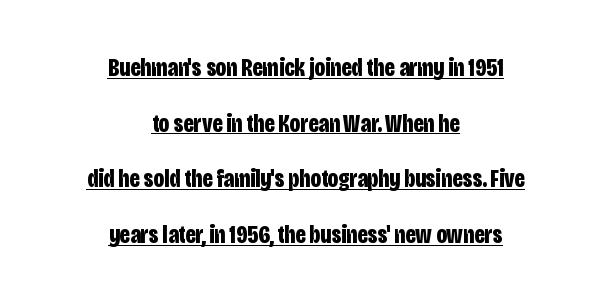
{"italic": "no", "bold": "yes", "underline": "yes", "align": "center", "line_spacing": "loose", "line_spacing_ratio": 2.23, "letter_spacing": "normal", "letter_spacing_em": 0.0, "glyph_px": 25}
